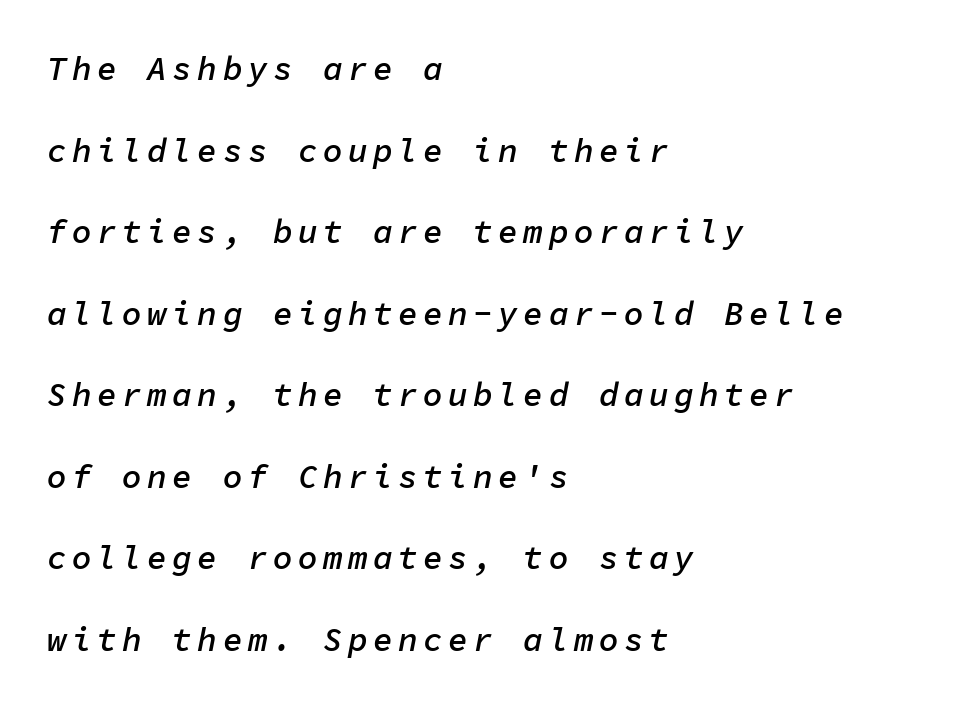
{"italic": "yes", "lean": "right", "slant_degrees": 11, "bold": "semi", "weight": "semibold", "width": "normal", "stroke_contrast": "low", "x_height": "medium", "monospaced": "yes", "underline": "no", "align": "left", "line_spacing": "loose", "line_spacing_ratio": 2.47, "glyph_px": 33}
